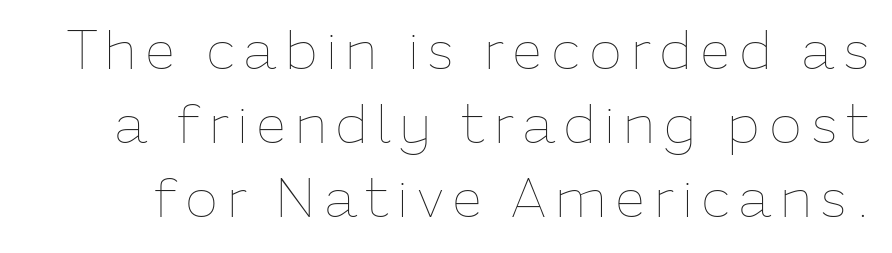
The image shows 55 px thin type, upright; set normal line spacing (1.35x), not underlined; low stroke contrast and a medium x-height.
